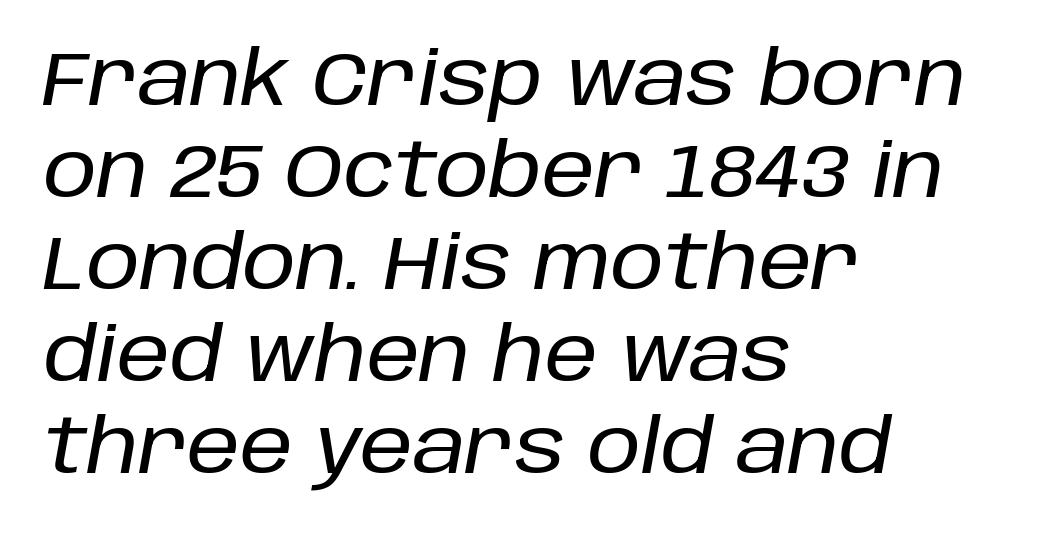
{"italic": "yes", "lean": "right", "slant_degrees": 10, "width": "normal", "stroke_contrast": "low", "x_height": "large", "monospaced": "no", "underline": "no", "align": "left", "line_spacing_ratio": 1.21, "letter_spacing": "normal", "letter_spacing_em": 0.0, "glyph_px": 76}
